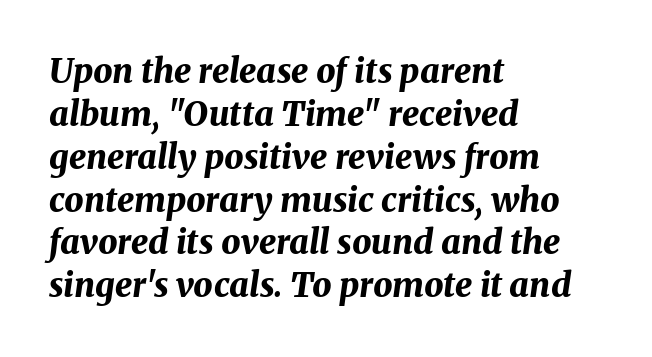
{"italic": "yes", "lean": "right", "slant_degrees": 8, "bold": "yes", "weight": "bold", "width": "normal", "stroke_contrast": "medium", "x_height": "medium", "monospaced": "no", "underline": "no", "align": "left", "line_spacing": "normal", "line_spacing_ratio": 1.26, "letter_spacing": "normal", "letter_spacing_em": 0.0, "glyph_px": 34}
